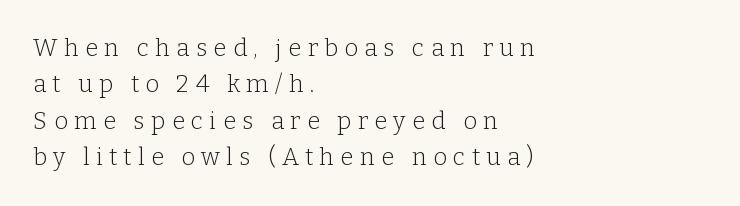
{"italic": "no", "bold": "no", "underline": "no", "align": "left", "line_spacing": "normal", "line_spacing_ratio": 1.52, "letter_spacing": "wide", "letter_spacing_em": 0.26, "glyph_px": 24}
